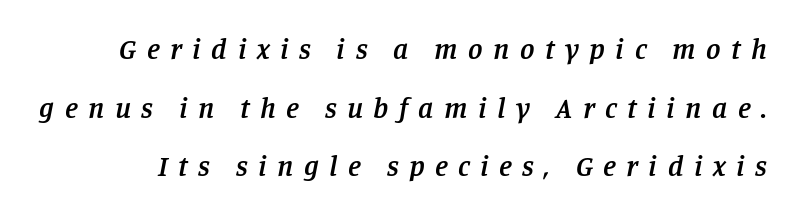
This sample has the flowing, uneven cadence of proportional lettering. The vertical gap from one line to the next is large. Rule under the text: the space is simply empty. This sample uses an oblique cut, with every glyph tilted off the vertical.
